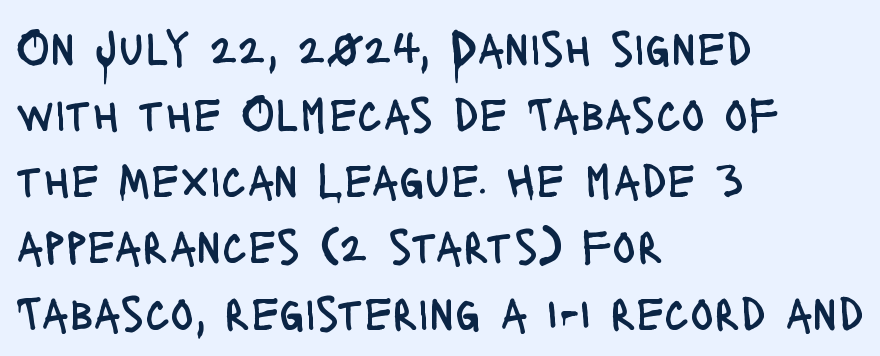
Q: Is the text bold? A: No.
Q: Is the text italic (slanted)? A: No, it is upright.
Q: Is the typeface a serif or a sans-serif typeface? A: Sans-serif.
Q: Is the text underlined? A: No.
Q: How is the paragraph aligned? A: Left-aligned.
Q: Is the spacing between letters normal or unusually wide? A: Normal.
Q: Is the spacing between lines tight, normal or loose? A: Normal.
Q: Width (condensed, normal, or wide)? A: Condensed.
Q: Stroke contrast? A: Low.
Q: x-height? A: Large.
Q: Monospaced? A: No.
